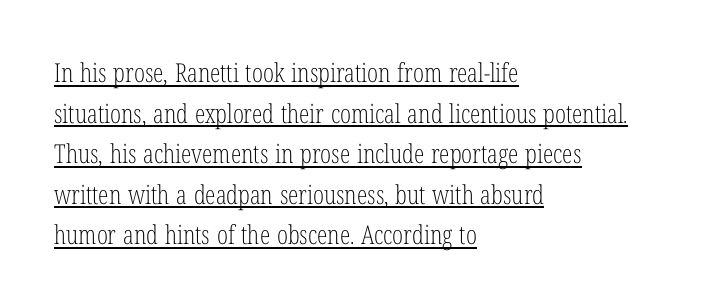
{"italic": "no", "bold": "no", "underline": "yes", "align": "left", "line_spacing": "normal", "line_spacing_ratio": 1.56, "letter_spacing": "normal", "letter_spacing_em": 0.0, "glyph_px": 26}
